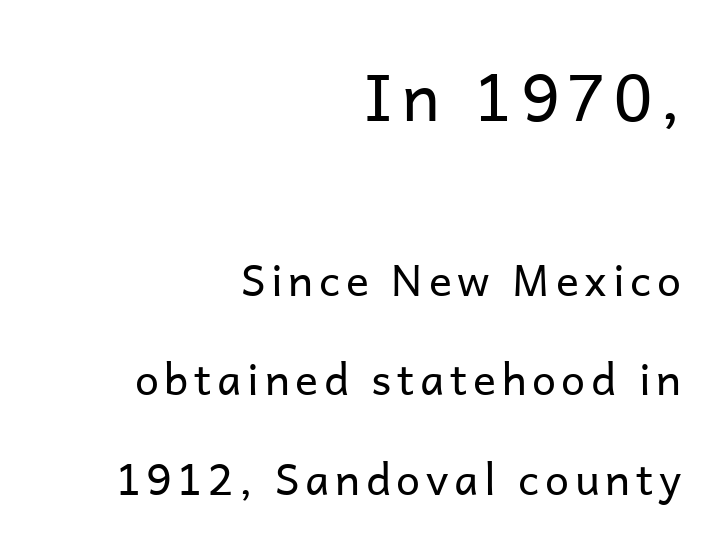
{"serif": "no", "italic": "no", "bold": "no", "weight": "regular", "width": "normal", "stroke_contrast": "low", "x_height": "medium", "monospaced": "no", "underline": "no", "align": "right", "line_spacing": "loose", "line_spacing_ratio": 2.31, "larger_block": "first", "size_ratio": 1.51, "glyph_px": 65}
